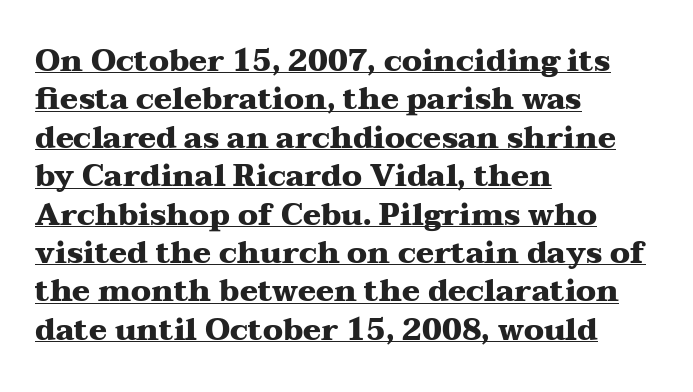
{"serif": "yes", "italic": "no", "bold": "yes", "weight": "heavy", "width": "wide", "stroke_contrast": "medium", "x_height": "medium", "monospaced": "no", "underline": "yes", "align": "left", "line_spacing": "normal", "line_spacing_ratio": 1.28, "letter_spacing": "normal", "letter_spacing_em": 0.0, "glyph_px": 30}
